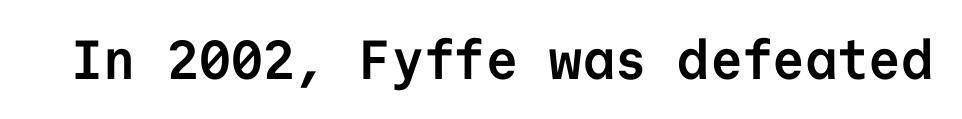
{"serif": "no", "italic": "no", "bold": "yes", "weight": "semibold", "width": "normal", "stroke_contrast": "low", "x_height": "medium", "monospaced": "yes", "underline": "no", "letter_spacing": "normal", "letter_spacing_em": 0.0, "glyph_px": 55}
